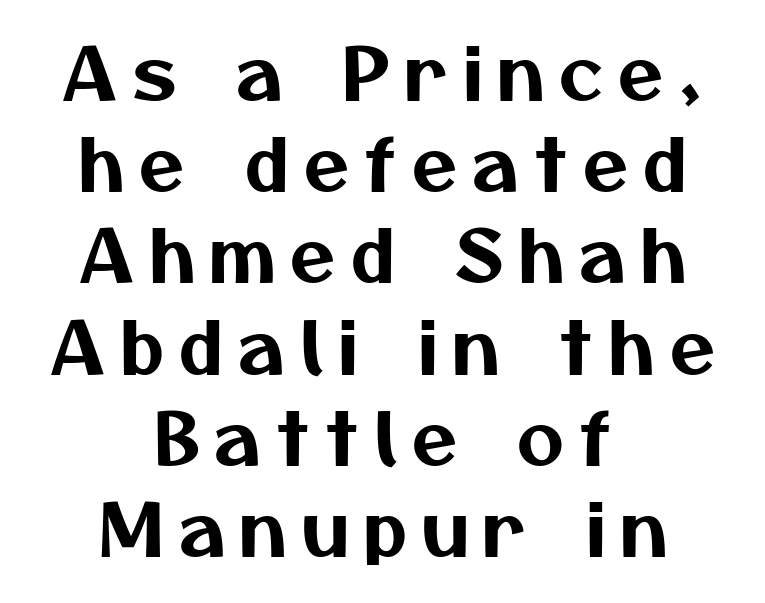
The lines sit at an ordinary, default distance from one another. The font family rendered here belongs to the sans-serif group. Decoration check: the copy has no underline. The lines in this sample share a center point and differ in where they start and stop.
